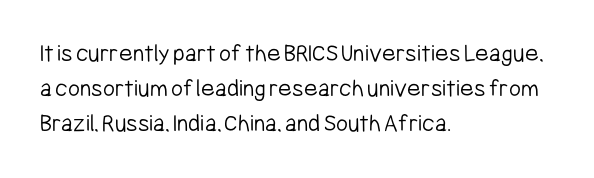
The image shows 26 px text type, upright; set left-aligned, normal line spacing (1.35x), normal letter spacing, not underlined.
